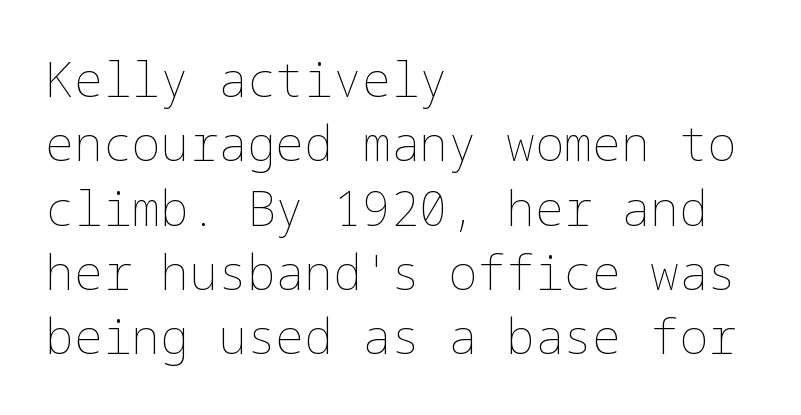
The image shows 48 px thin type, upright; set left-aligned, normal line spacing (1.34x), normal letter spacing, not underlined; low stroke contrast and a medium x-height.
